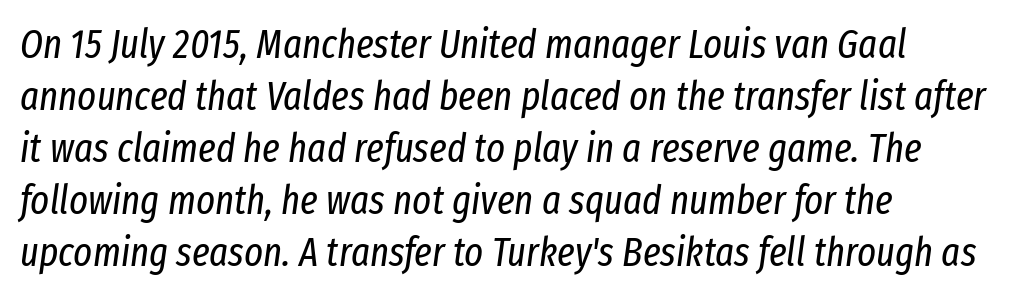
The passage shown is not bold in any degree. The vertical gap from one line to the next is medium. A clean baseline with only descenders dipping below it. Line beginnings align vertically; line endings do not. In terms of posture, this sample is oblique. The line texture is even and compact thanks to regular tracking.
